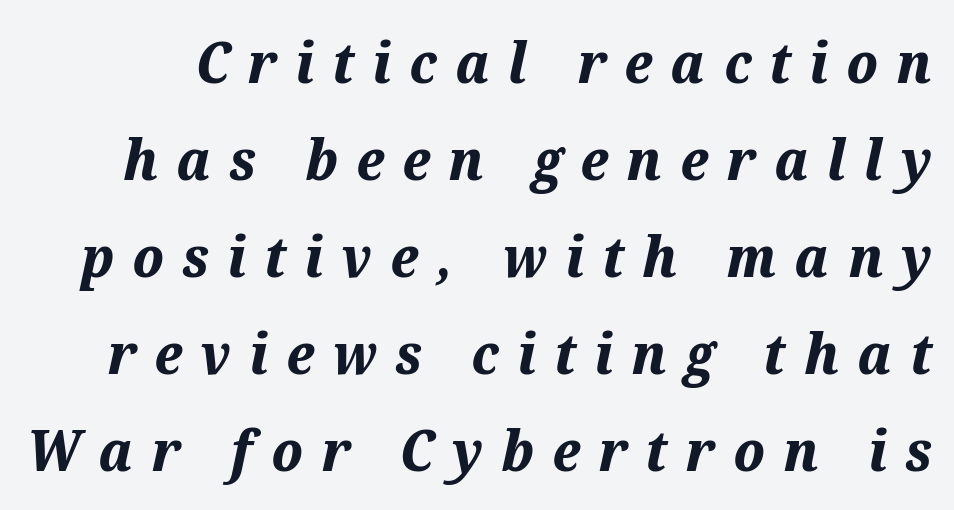
Students, this is bold: see how much ink each stroke carries. Posture: slanted. Honestly, the letter spacing is so wide it's the main thing you notice. Spacing verdict: proportional, widths tailored to each character.
